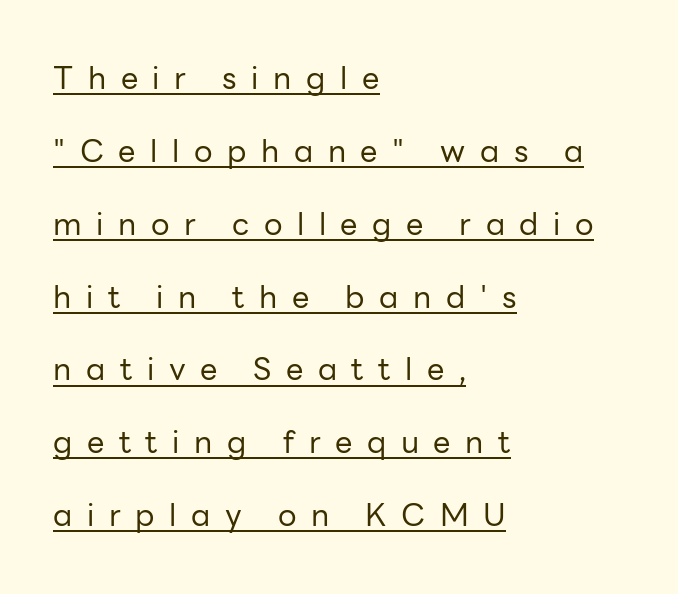
All the whitespace from short lines collects on the right. The tracking jumps out immediately: characters are airy and widely separated. The passage shown stacks its lines with a broad gap. Every stem runs plumb, perpendicular to the baseline.
